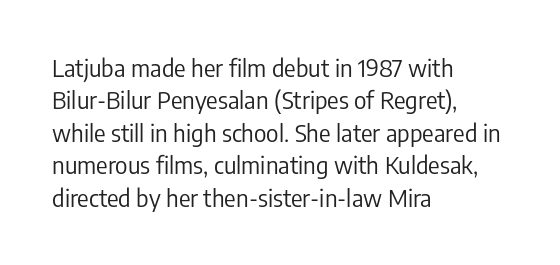
The typesetter chose a ragged-right arrangement here. In terms of letterspacing, this is plain default setting. Descenders hang freely into open space. A typesetter would call this leading conventional body-copy spacing. Stems and bowls with no extra thickness — not bold.
